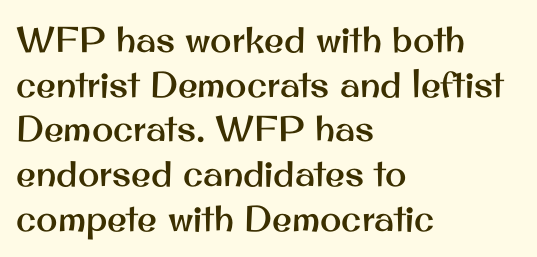
The image shows 36 px sans-serif type, upright; set left-aligned, line spacing 1.24x, normal letter spacing, not underlined; medium stroke contrast and a small x-height.
